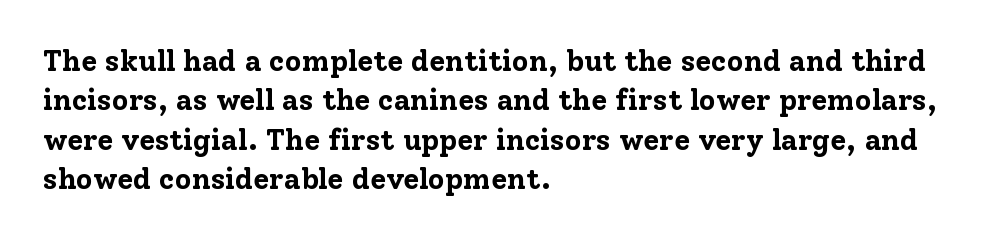
Think of a printed novel: that variable character pitch is what you see here. Left-aligned paragraph, ragged on the right. This is the regular roman posture of the typeface. Honestly, the row spacing looks completely unremarkable.
